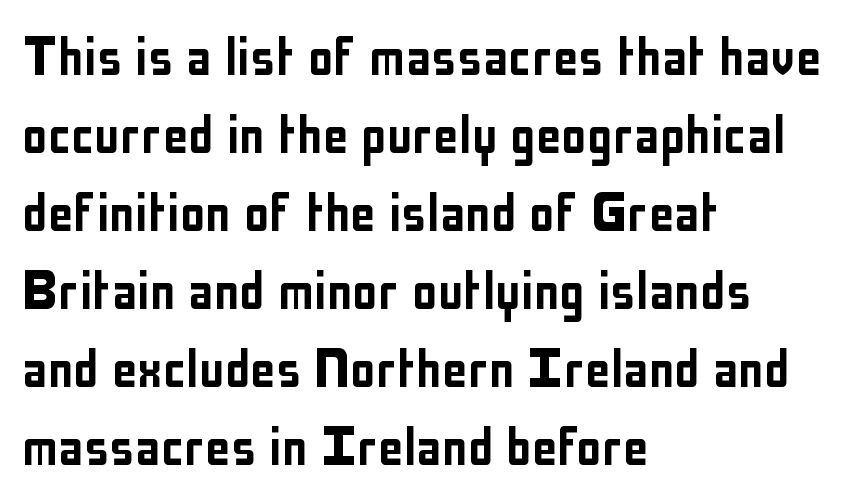
Vertical strokes here are truly vertical. Words appear dense and cohesive because spacing is normal. No feet cap the strokes, marking this as sans-serif type. A bare baseline throughout the passage. These lines are rendered in a variable-pitch font. The paragraph shown leans on its left margin.
